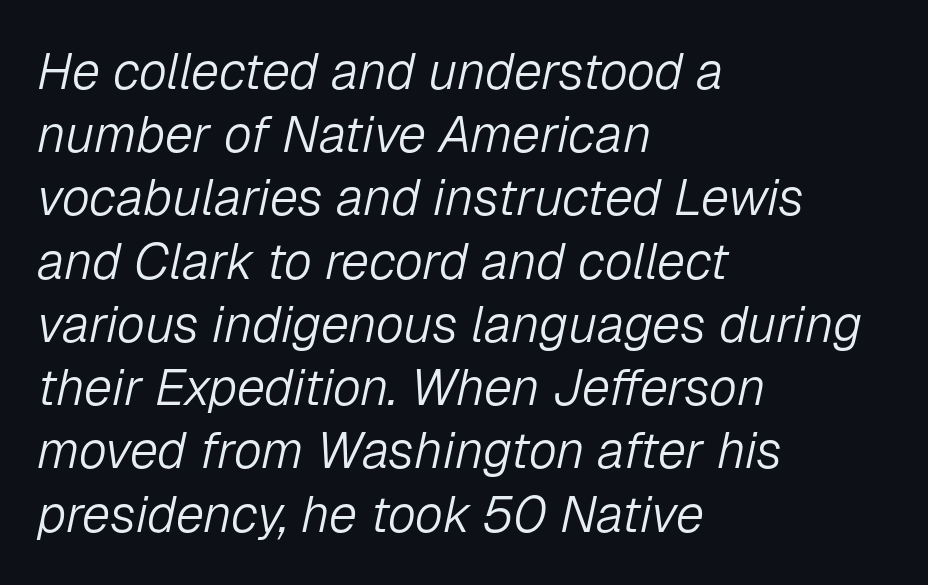
The image shows 51 px light type, italic (leaning right); set left-aligned, line spacing 1.24x, normal letter spacing, not underlined; low stroke contrast and a medium x-height.
